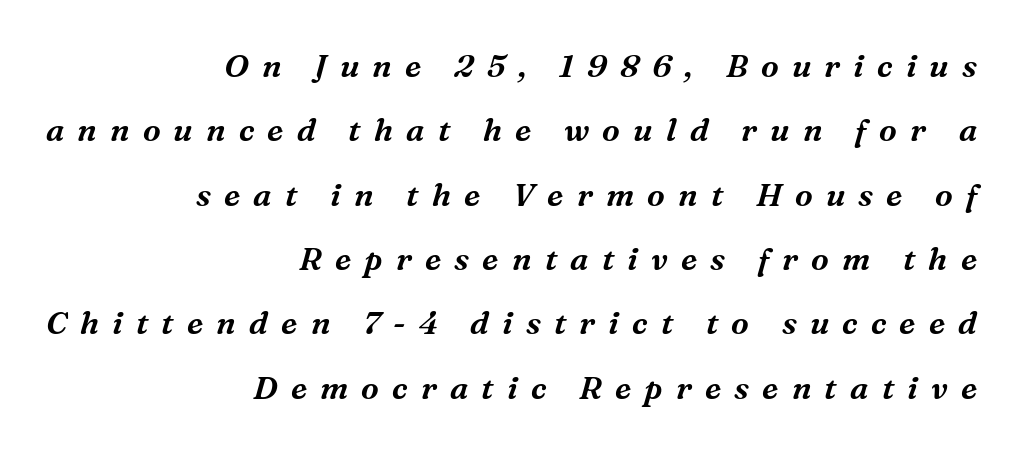
Q: Is the text italic (slanted)? A: Yes, it leans right by about 16 degrees.
Q: Is the typeface a serif or a sans-serif typeface? A: Serif.
Q: Is the text underlined? A: No.
Q: How is the paragraph aligned? A: Right-aligned.
Q: Is the spacing between letters normal or unusually wide? A: Unusually wide.
Q: Is the spacing between lines tight, normal or loose? A: Loose.
Q: Width (condensed, normal, or wide)? A: Normal.
Q: Stroke contrast? A: Medium.
Q: x-height? A: Medium.
Q: Monospaced? A: No.
